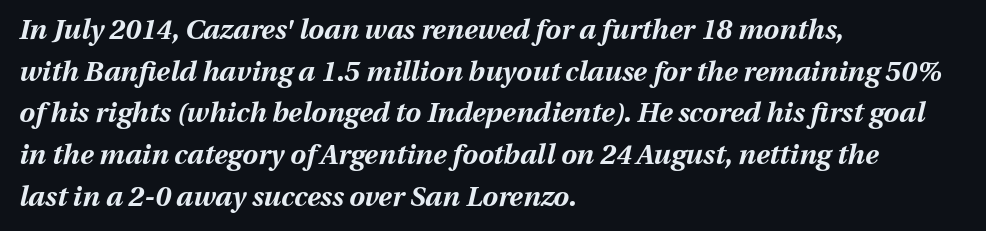
Q: Is the text bold? A: Yes.
Q: Is the text italic (slanted)? A: Yes, it leans right by about 13 degrees.
Q: Is the text underlined? A: No.
Q: How is the paragraph aligned? A: Left-aligned.
Q: Is the spacing between letters normal or unusually wide? A: Normal.
Q: Is the spacing between lines tight, normal or loose? A: Normal.
Q: Width (condensed, normal, or wide)? A: Normal.
Q: Stroke contrast? A: Medium.
Q: x-height? A: Medium.
Q: Monospaced? A: No.
